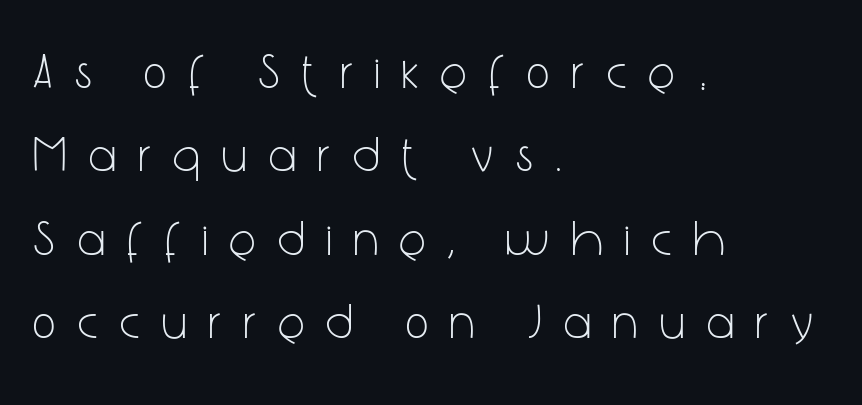
The image shows 49 px light, condensed sans-serif type, upright; set left-aligned, normal line spacing (1.7x), unusually wide letter spacing (+0.47 em), not underlined; low stroke contrast and a medium x-height.
